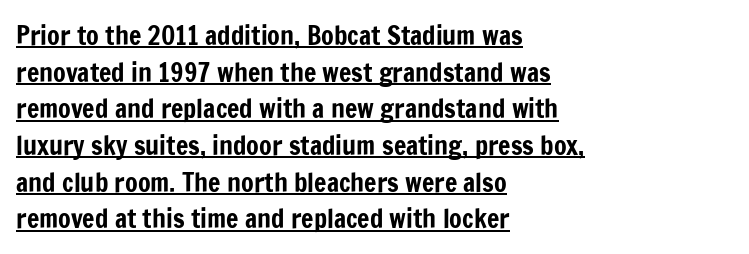
Students, observe: this is what conventionally led text looks like. The lettering stays uniformly vertical, giving the passage a roman look. Typeset ragged right — the left edge is the straight one. You could call the tracking neutral — neither tight nor loose. These characters rest on top of a visible drawn line.
